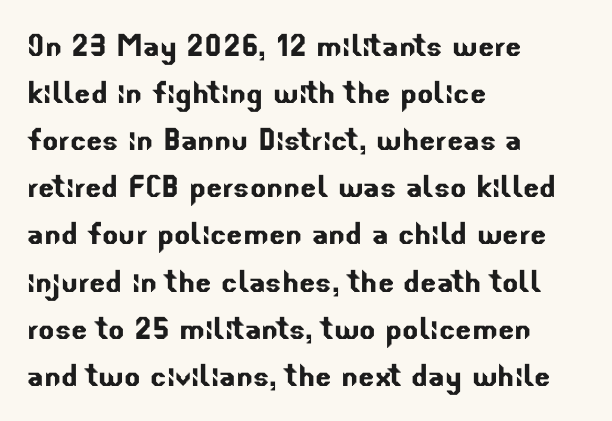
The image shows 38 px sans-serif type; set left-aligned, line spacing 1.24x, normal letter spacing, not underlined; low stroke contrast and a small x-height.
